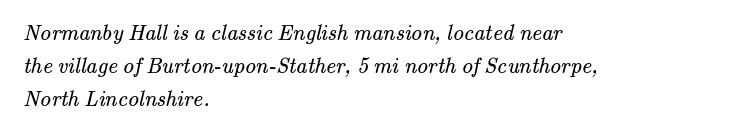
{"bold": "no", "underline": "no", "align": "left", "line_spacing": "normal", "line_spacing_ratio": 1.49, "letter_spacing": "normal", "letter_spacing_em": 0.0, "glyph_px": 22}
